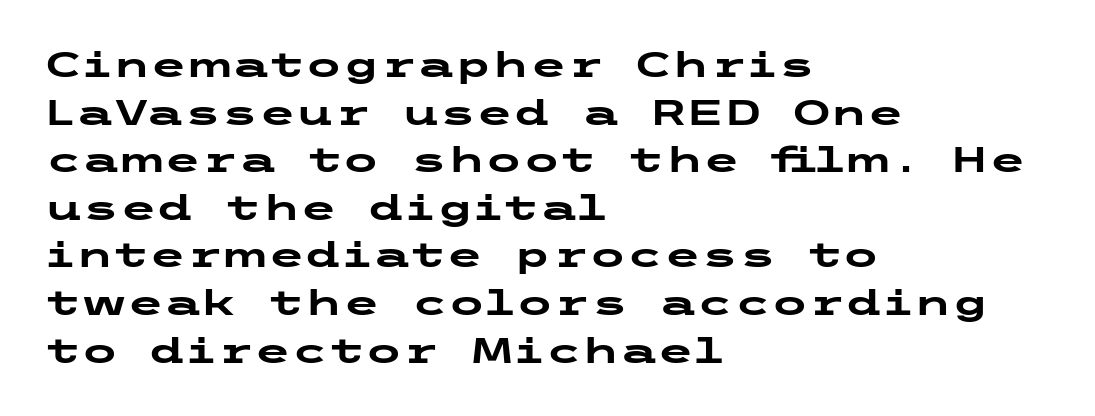
Q: Is the text bold? A: Yes.
Q: Is the text italic (slanted)? A: No, it is upright.
Q: Is the typeface a serif or a sans-serif typeface? A: Sans-serif.
Q: Is the text underlined? A: No.
Q: How is the paragraph aligned? A: Left-aligned.
Q: Is the spacing between letters normal or unusually wide? A: Normal.
Q: Is the spacing between lines tight, normal or loose? A: Normal.
Q: Width (condensed, normal, or wide)? A: Wide.
Q: Stroke contrast? A: Low.
Q: x-height? A: Medium.
